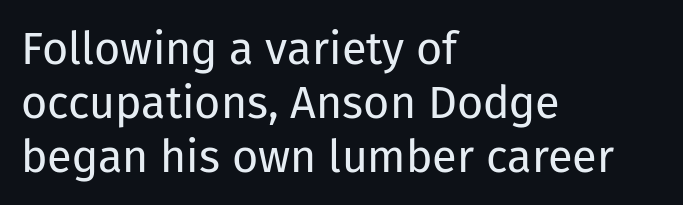
The image shows 45 px regular-weight sans-serif type, upright; set left-aligned, line spacing 1.2x, normal letter spacing, not underlined; low stroke contrast and a medium x-height.
